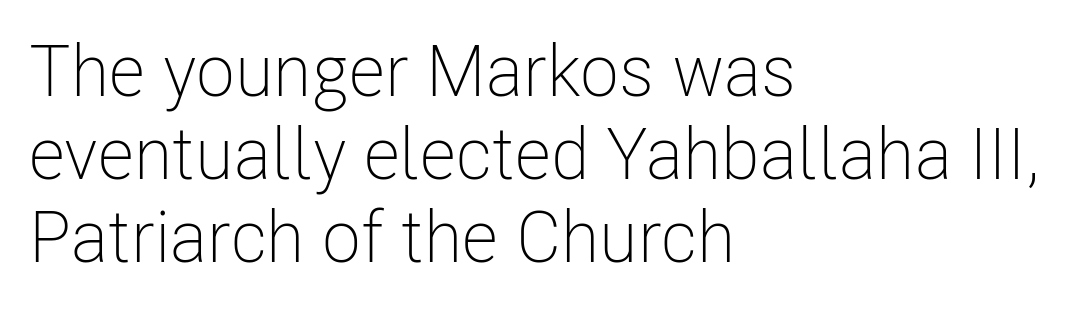
The image shows 72 px light, condensed sans-serif type, upright; set left-aligned, tight line spacing (1.15x), normal letter spacing, not underlined; low stroke contrast and a medium x-height.
